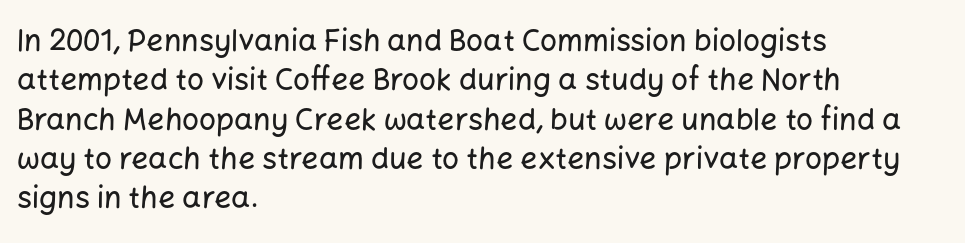
{"serif": "no", "italic": "no", "width": "normal", "stroke_contrast": "low", "x_height": "medium", "monospaced": "no", "underline": "no", "align": "left", "line_spacing": "normal", "line_spacing_ratio": 1.31, "letter_spacing": "normal", "letter_spacing_em": 0.0, "glyph_px": 30}
